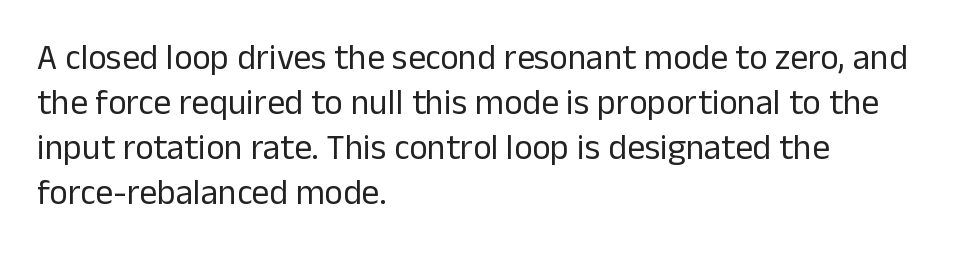
Q: Is the text bold? A: No.
Q: Is the text italic (slanted)? A: No, it is upright.
Q: Is the typeface a serif or a sans-serif typeface? A: Sans-serif.
Q: Is the text underlined? A: No.
Q: How is the paragraph aligned? A: Left-aligned.
Q: Is the spacing between letters normal or unusually wide? A: Normal.
Q: Is the spacing between lines tight, normal or loose? A: Normal.
Q: Width (condensed, normal, or wide)? A: Normal.
Q: Stroke contrast? A: Low.
Q: x-height? A: Medium.
Q: Monospaced? A: No.
